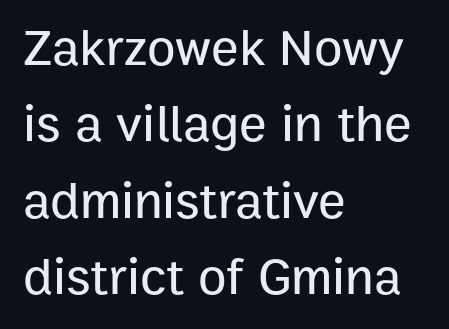
The image shows 52 px sans-serif type, upright; set left-aligned, normal line spacing (1.47x), normal letter spacing, not underlined; low stroke contrast and a medium x-height.
